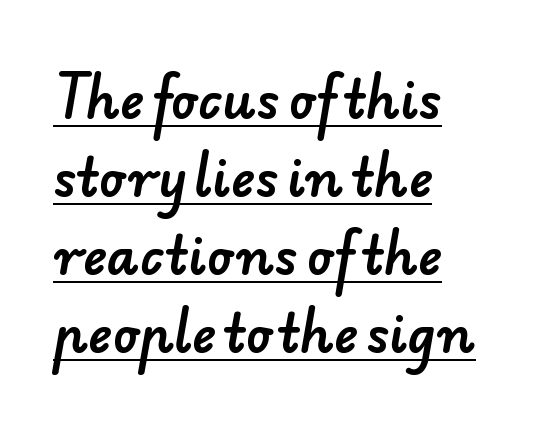
Q: Is the typeface a serif or a sans-serif typeface? A: Sans-serif.
Q: Is the text underlined? A: Yes.
Q: How is the paragraph aligned? A: Left-aligned.
Q: Is the spacing between letters normal or unusually wide? A: Normal.
Q: Is the spacing between lines tight, normal or loose? A: Normal.
Q: Width (condensed, normal, or wide)? A: Normal.
Q: Stroke contrast? A: Low.
Q: x-height? A: Small.
Q: Monospaced? A: No.
